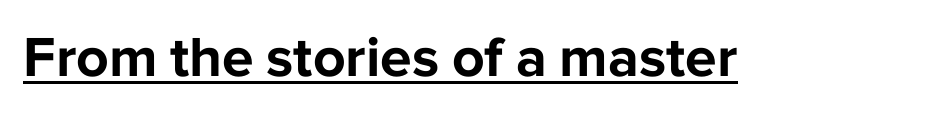
The image shows 57 px bold sans-serif type, upright; set normal letter spacing, underlined; low stroke contrast and a medium x-height.
